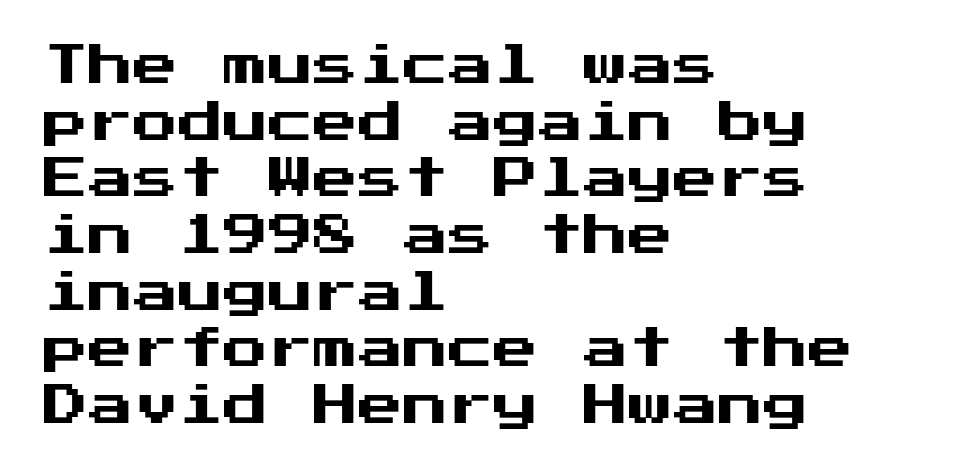
Evenly set lines give the paragraph a standard silhouette. Characters follow at the spacing the type designer built in. Every stem runs plumb, perpendicular to the baseline. The lines in this sample share a left origin and differ only in where they stop.
